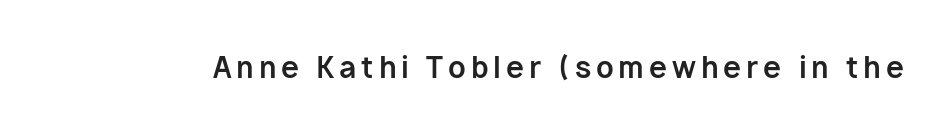
{"serif": "no", "italic": "no", "bold": "yes", "weight": "bold", "width": "normal", "stroke_contrast": "low", "x_height": "medium", "monospaced": "no", "underline": "no", "glyph_px": 29}
